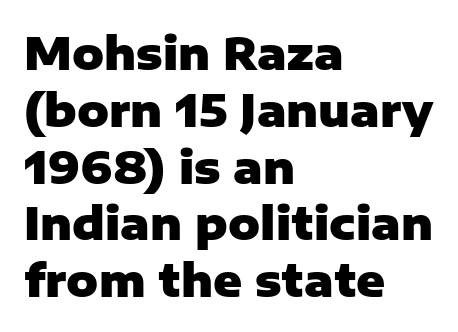
{"serif": "no", "italic": "no", "bold": "yes", "weight": "heavy", "width": "normal", "stroke_contrast": "low", "x_height": "medium", "monospaced": "no", "underline": "no", "align": "left", "line_spacing": "normal", "line_spacing_ratio": 1.29, "letter_spacing": "normal", "letter_spacing_em": 0.0, "glyph_px": 44}
